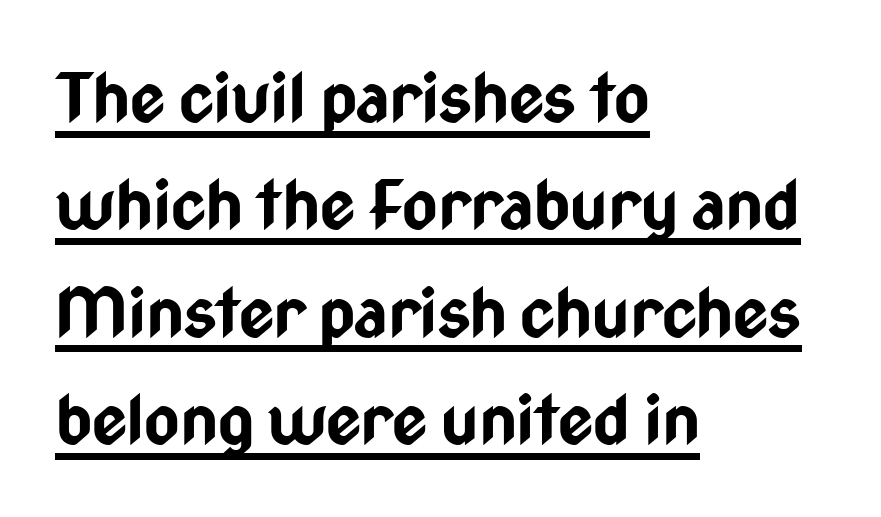
The image shows 68 px bold, condensed sans-serif type, upright; set left-aligned, normal line spacing (1.58x), normal letter spacing, underlined; low stroke contrast and a medium x-height.
